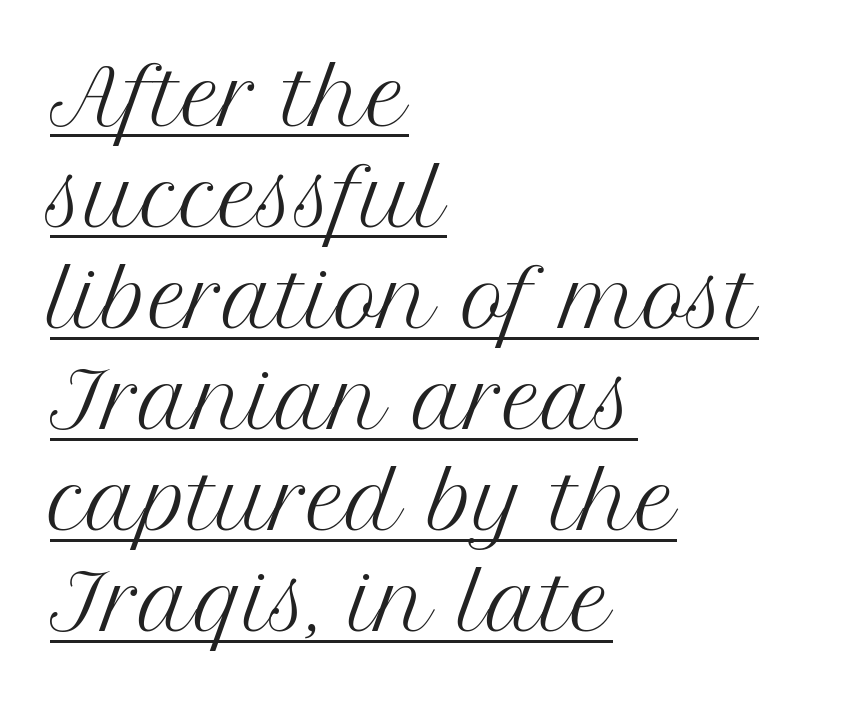
{"bold": "no", "weight": "regular", "width": "normal", "stroke_contrast": "medium", "x_height": "medium", "monospaced": "no", "underline": "yes", "align": "left", "line_spacing": "normal", "line_spacing_ratio": 1.33, "letter_spacing": "normal", "letter_spacing_em": 0.0, "glyph_px": 76}
